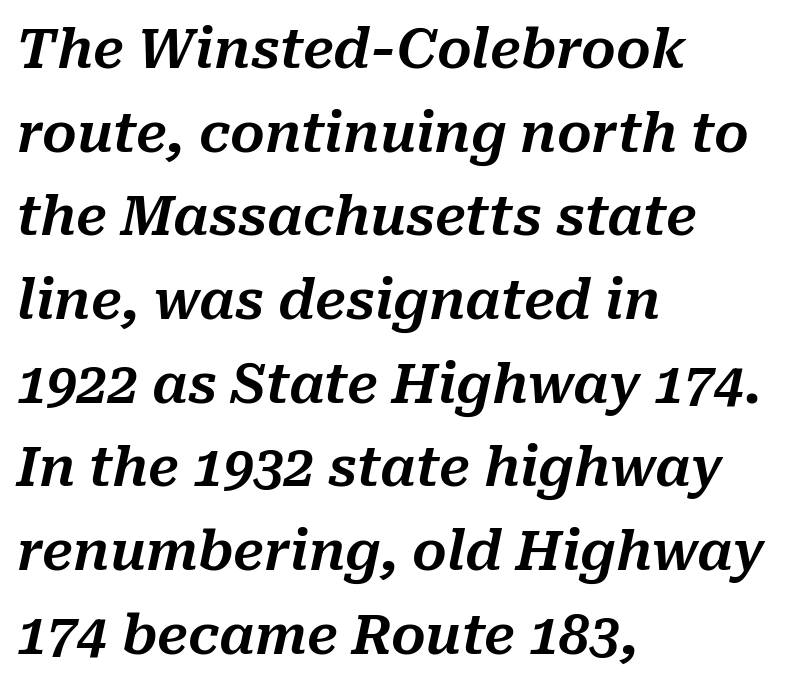
{"italic": "yes", "lean": "right", "slant_degrees": 10, "width": "normal", "stroke_contrast": "medium", "x_height": "medium", "monospaced": "no", "underline": "no", "align": "left", "line_spacing": "normal", "line_spacing_ratio": 1.55, "letter_spacing": "normal", "letter_spacing_em": 0.0, "glyph_px": 54}
